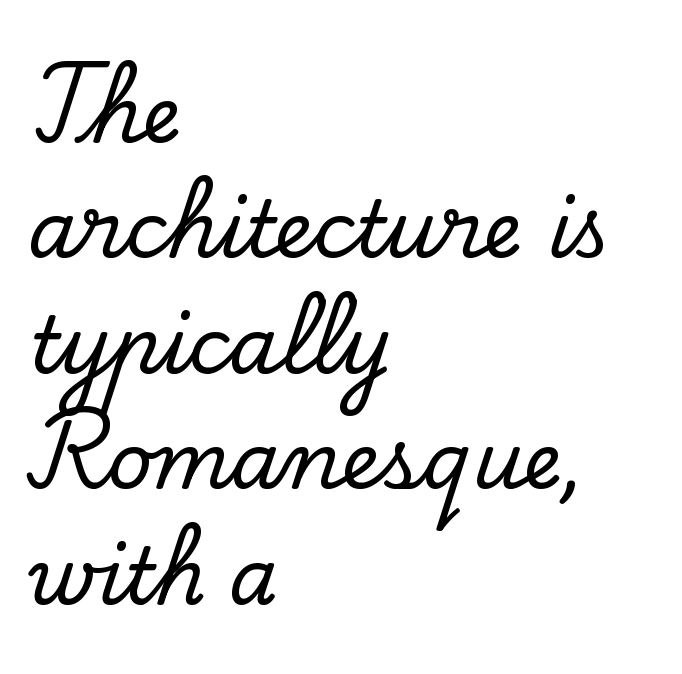
{"serif": "yes", "width": "normal", "stroke_contrast": "low", "x_height": "small", "monospaced": "no", "underline": "no", "align": "left", "line_spacing": "normal", "line_spacing_ratio": 1.48, "letter_spacing": "normal", "letter_spacing_em": 0.0, "glyph_px": 78}
